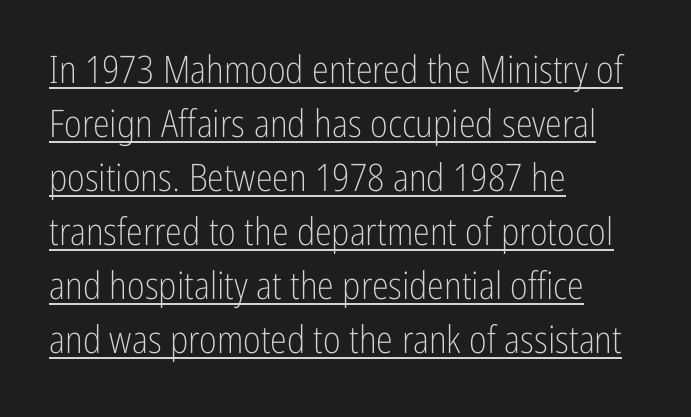
Quick note: interline space is typical. The face used here is a sans, in the tradition of grotesques and geometrics. The rendering uses the underline text-decoration. A student would call this left alignment; a typographer would say flush left, rag right. When letters stand straight like this, we call the style roman or upright.
